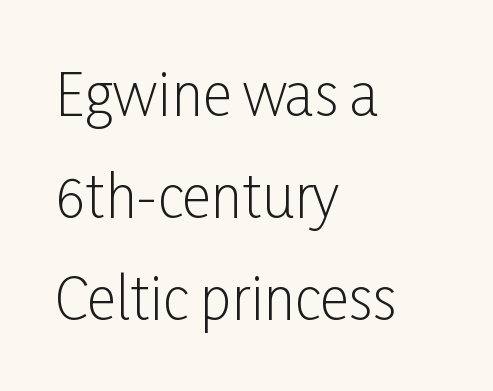
{"serif": "no", "italic": "no", "bold": "no", "weight": "light", "width": "condensed", "stroke_contrast": "low", "x_height": "medium", "monospaced": "no", "underline": "no", "align": "left", "line_spacing_ratio": 1.79, "letter_spacing": "normal", "letter_spacing_em": 0.0, "glyph_px": 57}
